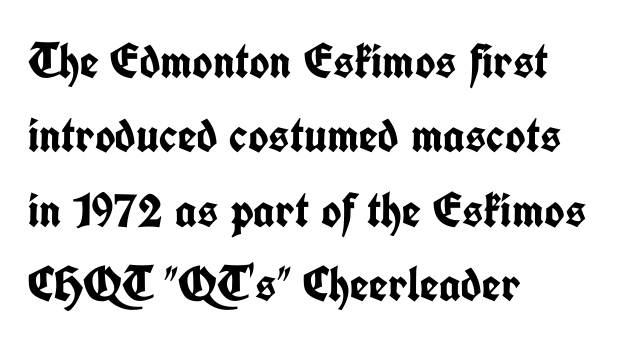
{"serif": "no", "italic": "no", "bold": "yes", "weight": "semibold", "width": "condensed", "stroke_contrast": "low", "x_height": "medium", "monospaced": "no", "underline": "no", "align": "left", "line_spacing": "normal", "line_spacing_ratio": 1.52, "letter_spacing": "normal", "letter_spacing_em": 0.0, "glyph_px": 49}
